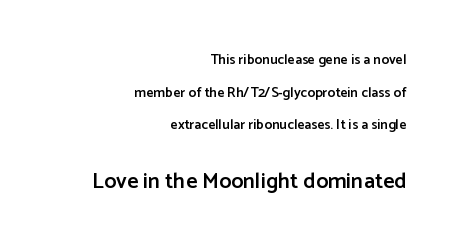
{"italic": "no", "bold": "semi", "underline": "no", "align": "right", "line_spacing": "loose", "line_spacing_ratio": 2.33, "letter_spacing": "normal", "letter_spacing_em": 0.0, "larger_block": "second", "size_ratio": 1.57, "glyph_px": 22}
